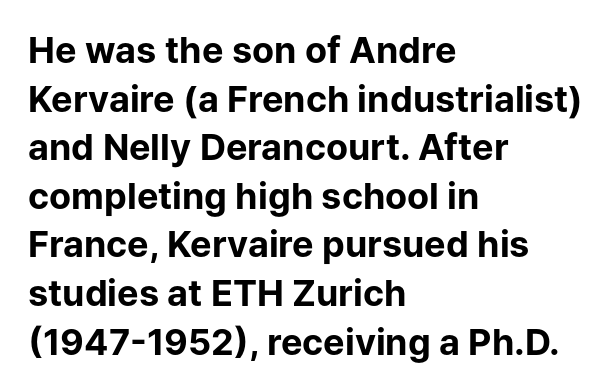
{"serif": "no", "italic": "no", "bold": "yes", "weight": "bold", "width": "normal", "stroke_contrast": "low", "x_height": "medium", "monospaced": "no", "underline": "no", "align": "left", "line_spacing": "normal", "line_spacing_ratio": 1.35, "letter_spacing": "normal", "letter_spacing_em": 0.0, "glyph_px": 36}
